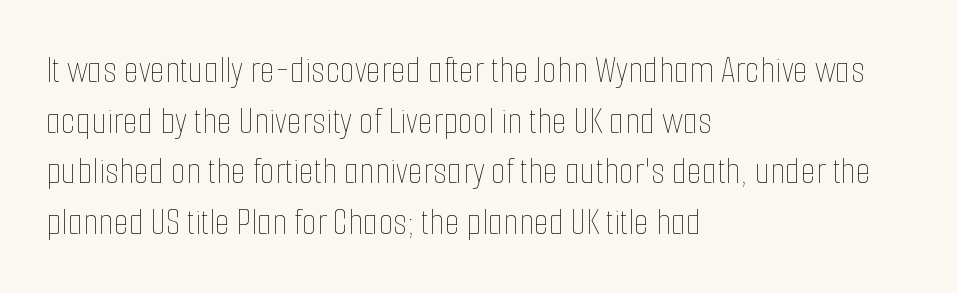
The image shows 39 px thin, condensed type, upright; set left-aligned, normal line spacing (1.3x), normal letter spacing, not underlined; low stroke contrast and a medium x-height.
